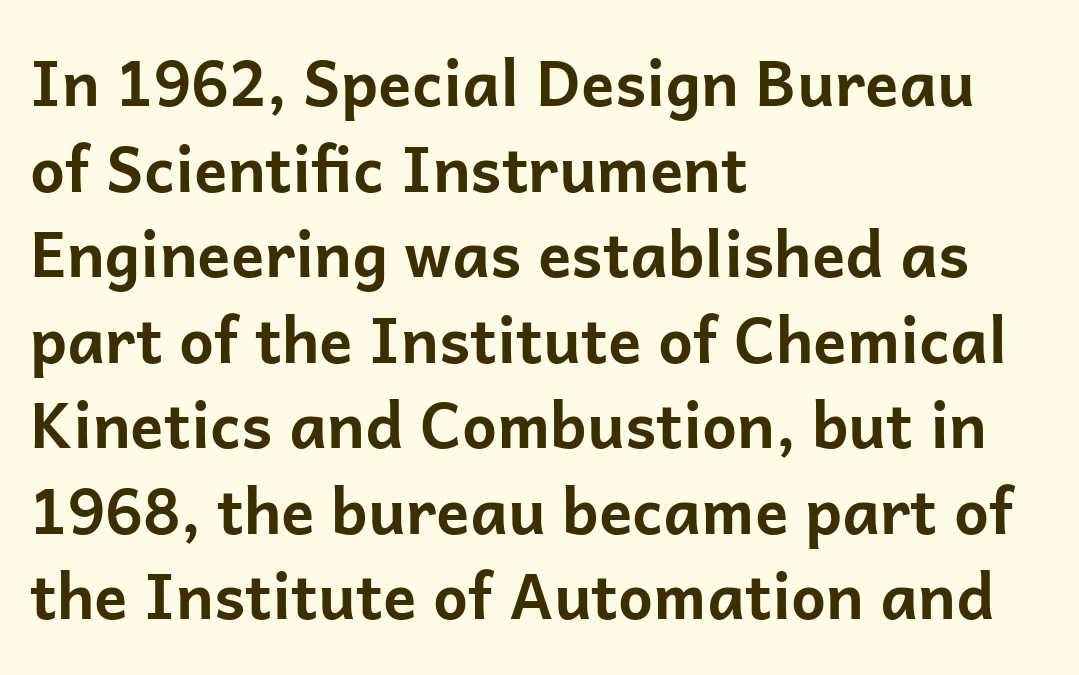
{"serif": "no", "italic": "no", "bold": "yes", "weight": "bold", "width": "normal", "stroke_contrast": "low", "x_height": "medium", "monospaced": "no", "underline": "no", "align": "left", "line_spacing": "normal", "line_spacing_ratio": 1.38, "letter_spacing": "normal", "letter_spacing_em": 0.0, "glyph_px": 62}
